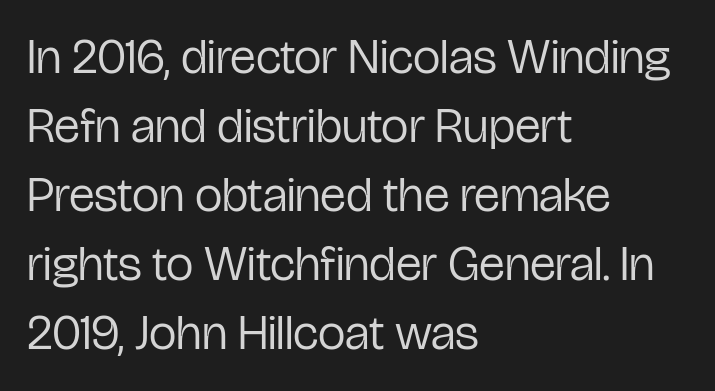
Q: Is the text bold? A: No.
Q: Is the text italic (slanted)? A: No, it is upright.
Q: Is the typeface a serif or a sans-serif typeface? A: Sans-serif.
Q: Is the text underlined? A: No.
Q: How is the paragraph aligned? A: Left-aligned.
Q: Is the spacing between letters normal or unusually wide? A: Normal.
Q: Is the spacing between lines tight, normal or loose? A: Normal.
Q: Width (condensed, normal, or wide)? A: Condensed.
Q: Stroke contrast? A: Low.
Q: x-height? A: Medium.
Q: Monospaced? A: No.
